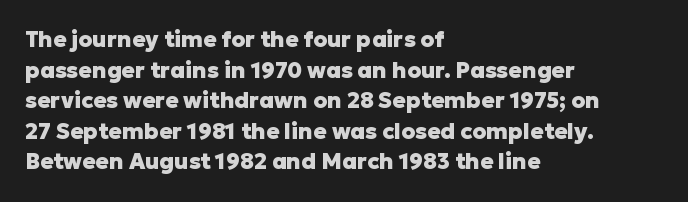
If you drew a line through each stem, it would be perfectly vertical. A normal amount of white space separates one row of letters from the next. Unmarked baselines from the first word to the last. Pretty heavy lettering here — definitely bold. The paragraph has a hard left edge and a soft right edge. These lines keep a tight, regular rhythm from letter to letter.
